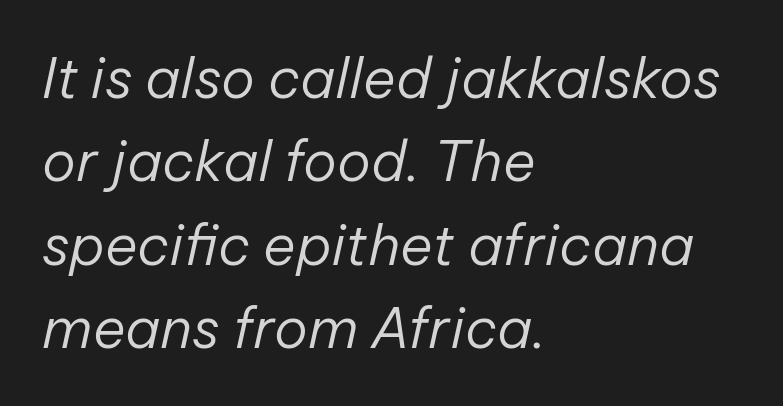
Character widths vary here, with narrow letters taking less room than wide ones. Glance below the letters and you will spot only blank space. The rag falls on the right side of this text block. The letters are slanted; this is an italic face. Students, observe: this is what conventionally led text looks like. The characters are drawn with everyday or finer stroke widths.
